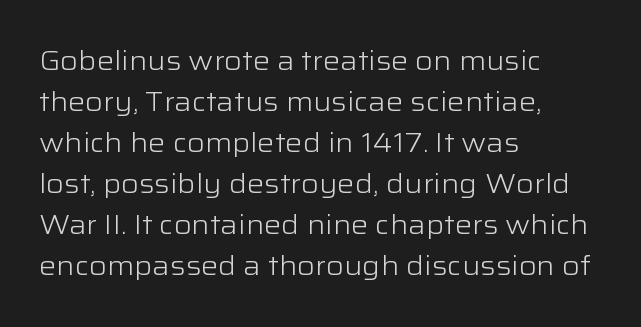
The image shows 27 px text type, upright; set left-aligned, normal line spacing (1.52x), normal letter spacing, not underlined.
